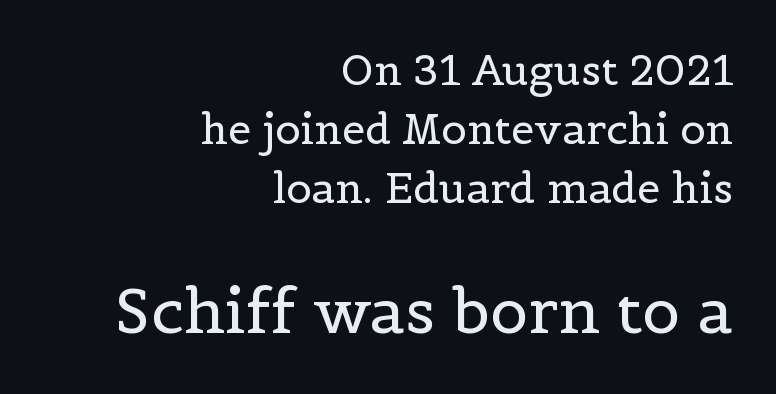
Short and long lines alike share a common ending point at right. Nothing heavy about these letters — not bold at all. The block sitting lower on the canvas is the one with enlarged characters. Words float on clear page, feet unadorned.
